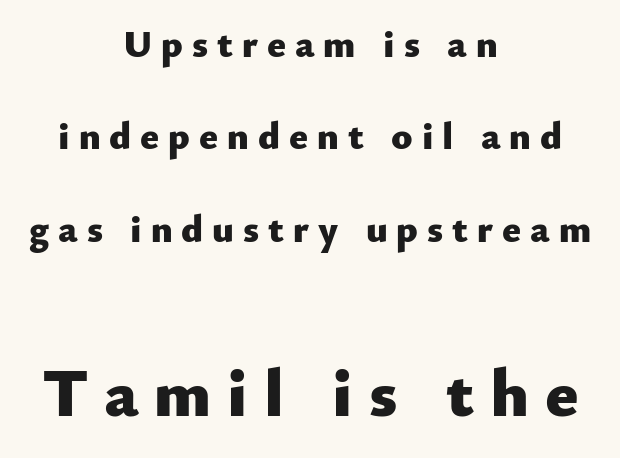
The image shows 69 px heavy sans-serif type, upright; set centered, loose line spacing (2.37x), unusually wide letter spacing (+0.23 em), not underlined; the second (bottom) block is 1.77x larger; low stroke contrast and a small x-height.
